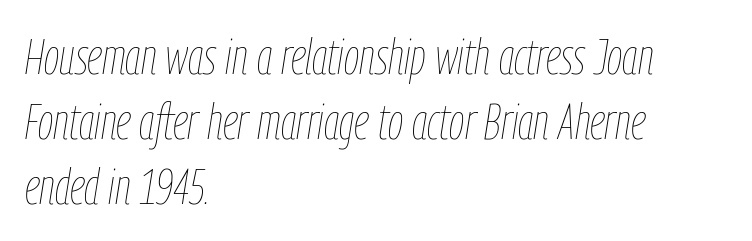
Characters follow at the spacing the type designer built in. Note the varied advance widths — an 'i' is clearly narrower than an 'm'. Decoration check: the copy has no underline. Characters are canted at an angle relative to the baseline's perpendicular. Leading matches the norm, producing a regular column.
